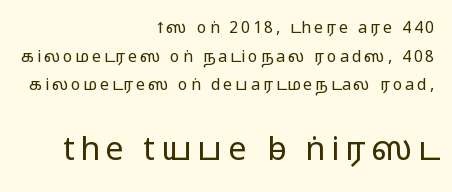
The image shows 32 px wide sans-serif type, upright; set right-aligned, line spacing 1.79x, not underlined; the second (bottom) block is 2.0x larger; medium stroke contrast.
